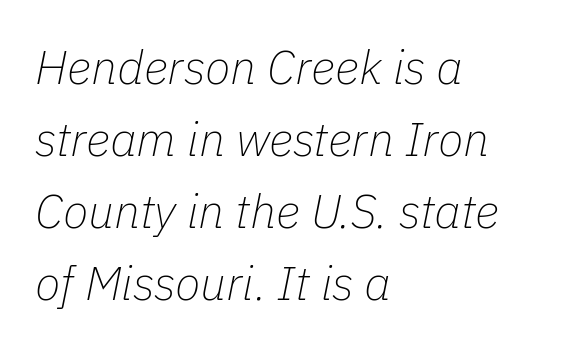
Q: Is the text bold? A: No.
Q: Is the text italic (slanted)? A: Yes, it leans right by about 11 degrees.
Q: Is the text underlined? A: No.
Q: How is the paragraph aligned? A: Left-aligned.
Q: Is the spacing between letters normal or unusually wide? A: Normal.
Q: Is the spacing between lines tight, normal or loose? A: Normal.
Q: Width (condensed, normal, or wide)? A: Normal.
Q: Stroke contrast? A: Low.
Q: x-height? A: Medium.
Q: Monospaced? A: No.
